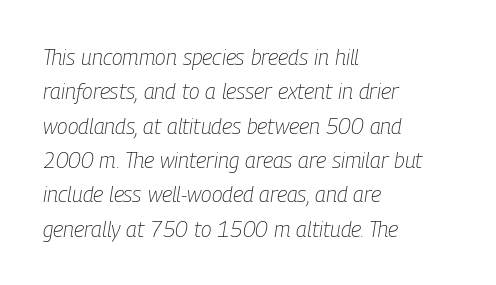
{"italic": "yes", "lean": "right", "slant_degrees": 9, "bold": "no", "underline": "no", "align": "left", "line_spacing": "normal", "line_spacing_ratio": 1.56, "letter_spacing": "normal", "letter_spacing_em": 0.0, "glyph_px": 22}
